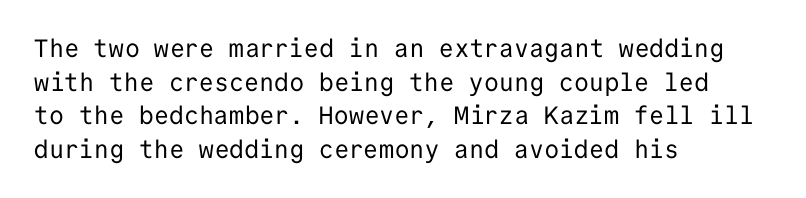
Honestly, there is no underline to notice here at all. When letters stand straight like this, we call the style roman or upright. The passage shown stacks its lines at a standard gap. Horizontal alignment here is leftward, the default for most running prose. Ink coverage per letter is moderate at most.
